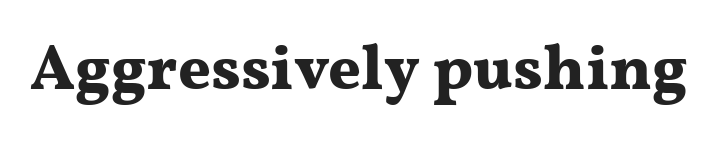
Q: Is the text bold? A: Yes.
Q: Is the text italic (slanted)? A: No, it is upright.
Q: Is the typeface a serif or a sans-serif typeface? A: Serif.
Q: Is the text underlined? A: No.
Q: Is the spacing between letters normal or unusually wide? A: Normal.
Q: Width (condensed, normal, or wide)? A: Wide.
Q: Stroke contrast? A: Medium.
Q: x-height? A: Medium.
Q: Monospaced? A: No.
